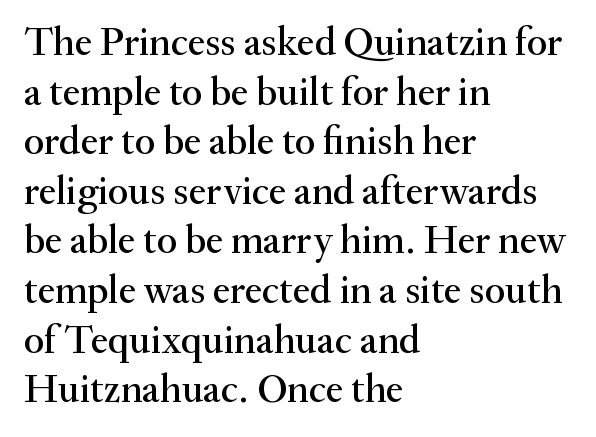
The image shows 40 px serif type, upright; set left-aligned, line spacing 1.24x, normal letter spacing, not underlined; medium stroke contrast and a small x-height.
